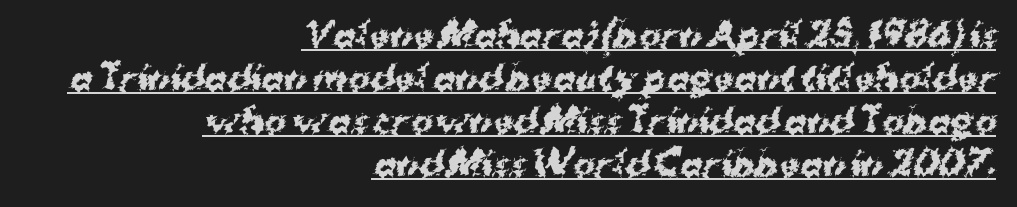
{"serif": "no", "bold": "yes", "weight": "bold", "width": "normal", "stroke_contrast": "medium", "x_height": "medium", "monospaced": "no", "underline": "yes", "align": "right", "line_spacing": "normal", "line_spacing_ratio": 1.3, "letter_spacing": "normal", "letter_spacing_em": 0.0, "glyph_px": 33}
